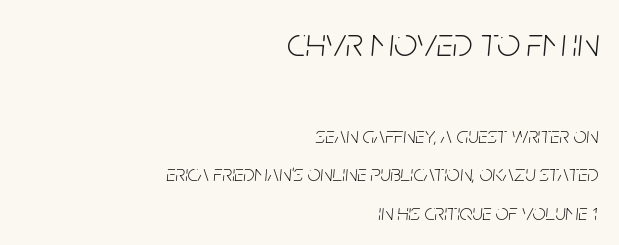
Q: Is the text bold? A: No.
Q: Is the text italic (slanted)? A: Yes, it leans right by about 5 degrees.
Q: Is the text underlined? A: No.
Q: How is the paragraph aligned? A: Right-aligned.
Q: Is the spacing between letters normal or unusually wide? A: Normal.
Q: Is the spacing between lines tight, normal or loose? A: Normal.
Q: Which block of text is set in a larger size, the first (top) or the second (bottom)? A: The first (top) one.
Q: Width (condensed, normal, or wide)? A: Condensed.
Q: Stroke contrast? A: Low.
Q: x-height? A: Large.
Q: Monospaced? A: No.
